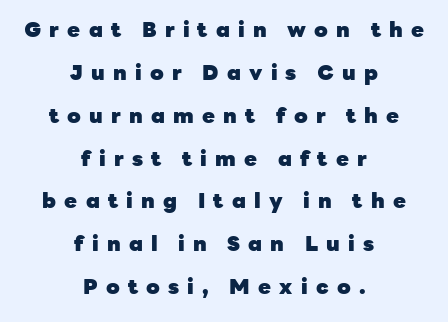
{"italic": "no", "bold": "yes", "underline": "no", "align": "center", "line_spacing": "loose", "line_spacing_ratio": 2.04, "letter_spacing": "wide", "letter_spacing_em": 0.39, "glyph_px": 21}
